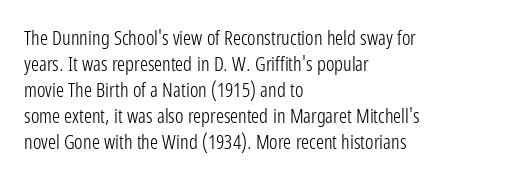
The image shows 20 px text type, upright; set left-aligned, normal line spacing (1.3x), normal letter spacing, not underlined.
